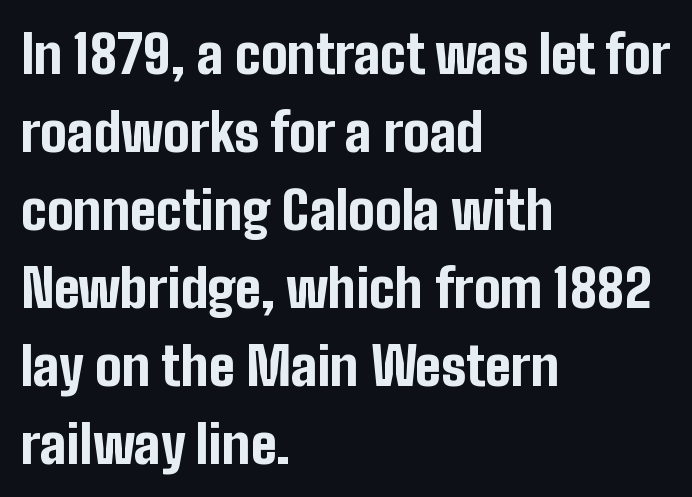
Has an underline been added? It has not. Check where the strokes stop: nothing finishes them off — pure sans. Normally led — the rows are evenly, conventionally spaced. How are the letters spaced? Ordinarily, with no added tracking. Ordinary non-slanted type is in use. The passage shown is typed in a proportional face where columns would drift.
